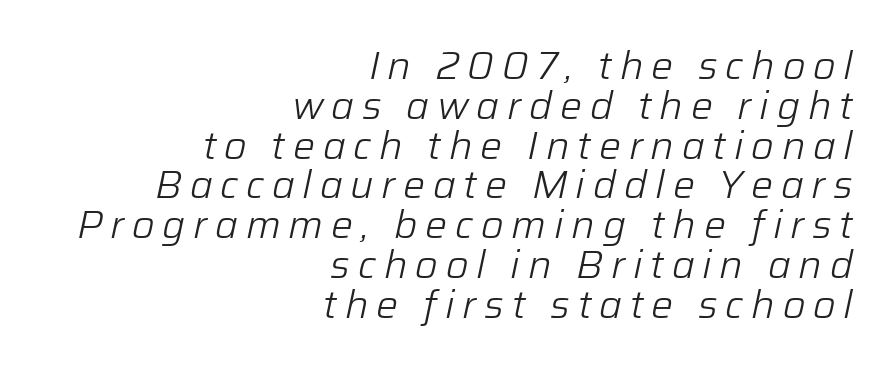
The passage shown is typed in a proportional face where columns would drift. These lines stack with their right ends in a neat column. A typesetter would mark this as italic. Each row of text sits above clean, open space. Caption: face not bold, strokes unweighted.
